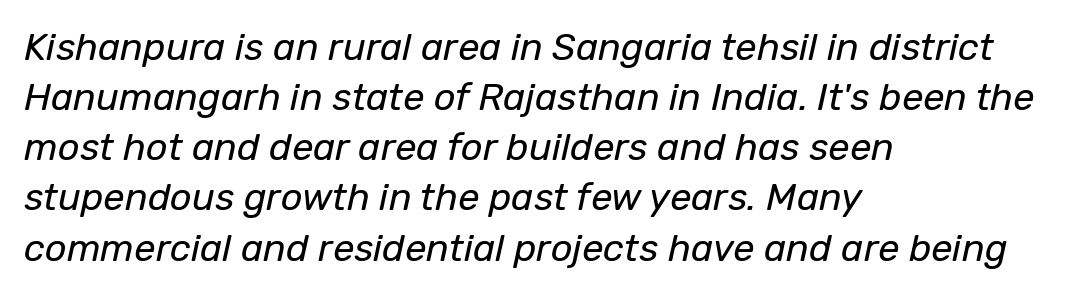
The image shows 38 px regular-weight type, italic (leaning right); set left-aligned, normal line spacing (1.32x), normal letter spacing, not underlined; low stroke contrast and a medium x-height.
